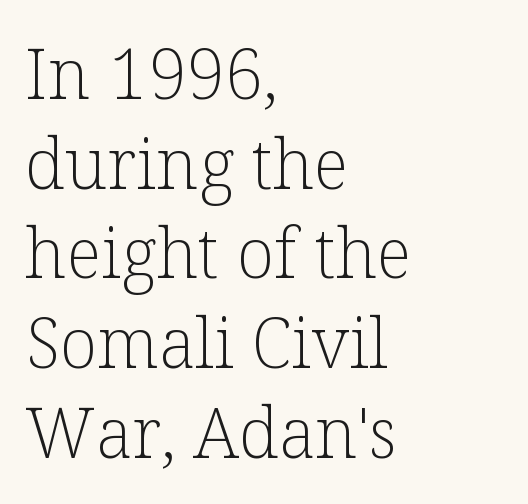
This sample uses plain, unmodified letter spacing. Note the varied advance widths — an 'i' is clearly narrower than an 'm'. Does the leading feel generous? No, just average. This is not heavy type; no bold has been used.
